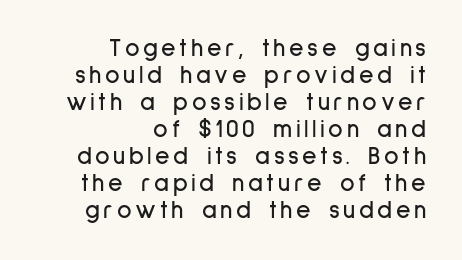
Q: Is the text italic (slanted)? A: No, it is upright.
Q: Is the text underlined? A: No.
Q: How is the paragraph aligned? A: Right-aligned.
Q: Is the spacing between lines tight, normal or loose? A: Tight.
